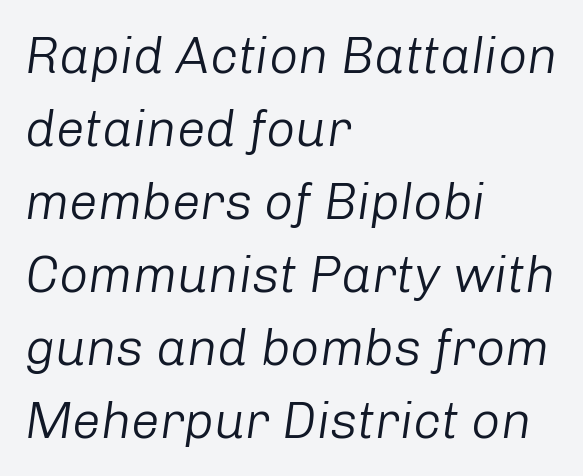
{"italic": "yes", "lean": "right", "slant_degrees": 8, "bold": "no", "weight": "light", "width": "normal", "stroke_contrast": "low", "x_height": "medium", "monospaced": "no", "underline": "no", "align": "left", "line_spacing": "normal", "line_spacing_ratio": 1.43, "letter_spacing": "normal", "letter_spacing_em": 0.0, "glyph_px": 51}
